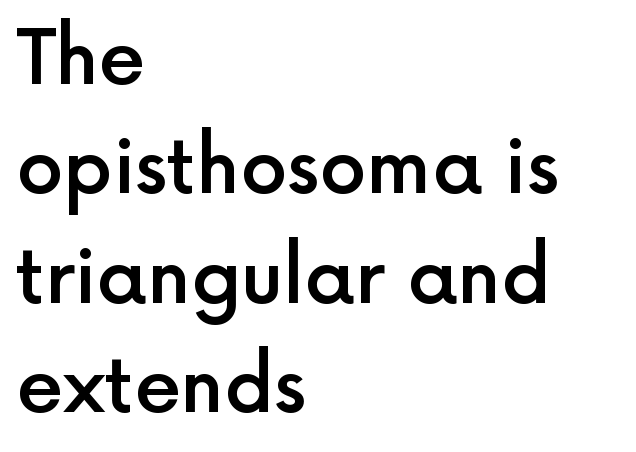
The image shows 75 px semibold sans-serif type, upright; set left-aligned, normal line spacing (1.46x), normal letter spacing, not underlined; a medium x-height.
